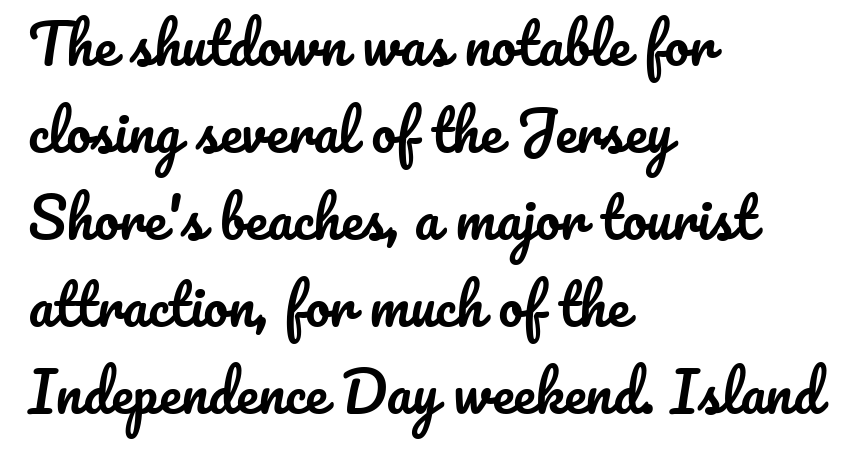
The compositor pushed each line to the left boundary. You could not count columns in this text — the font is proportionally spaced. The passage shown is not underscored anywhere.
